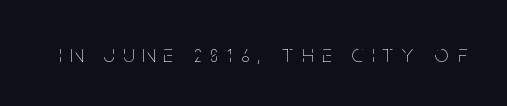
The image shows 25 px text type, upright; set unusually wide letter spacing (+0.34 em), not underlined.
